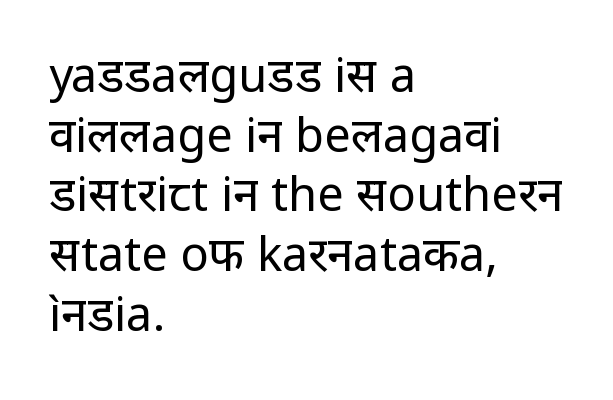
{"serif": "no", "italic": "no", "bold": "no", "weight": "regular", "width": "normal", "stroke_contrast": "low", "x_height": "medium", "monospaced": "no", "underline": "no", "align": "left", "line_spacing": "normal", "line_spacing_ratio": 1.27, "letter_spacing": "normal", "letter_spacing_em": 0.0, "glyph_px": 47}
